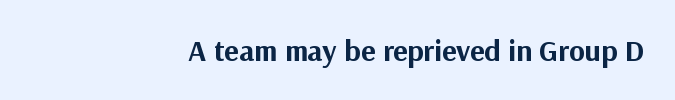
The image shows 30 px bold sans-serif type, upright; set right-aligned, normal letter spacing, not underlined; medium stroke contrast and a medium x-height.
